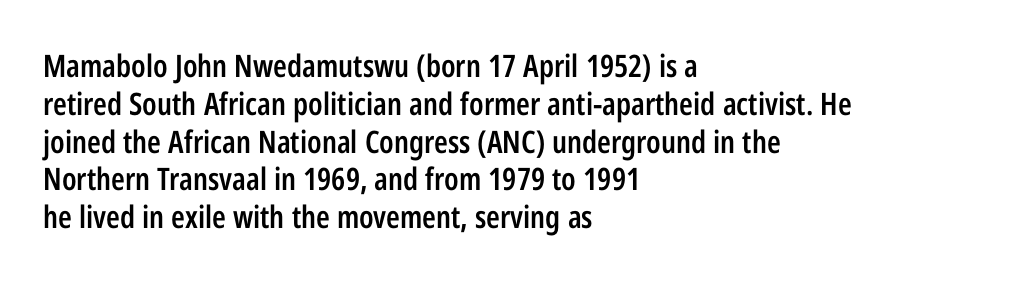
The image shows 31 px semibold, condensed sans-serif type, upright; set left-aligned, line spacing 1.22x, normal letter spacing, not underlined; low stroke contrast and a medium x-height.
